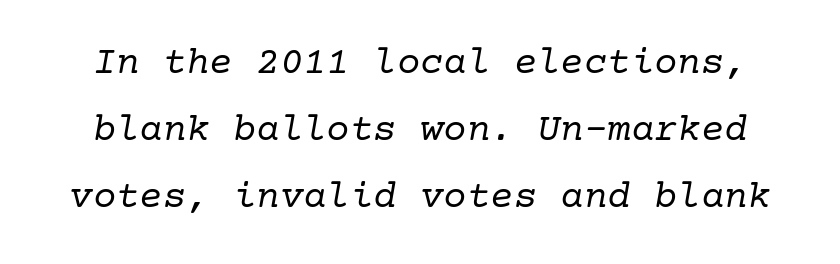
The image shows 39 px regular-weight serif type, italic (leaning right); set line spacing 1.72x, normal letter spacing, not underlined; low stroke contrast and a medium x-height.
